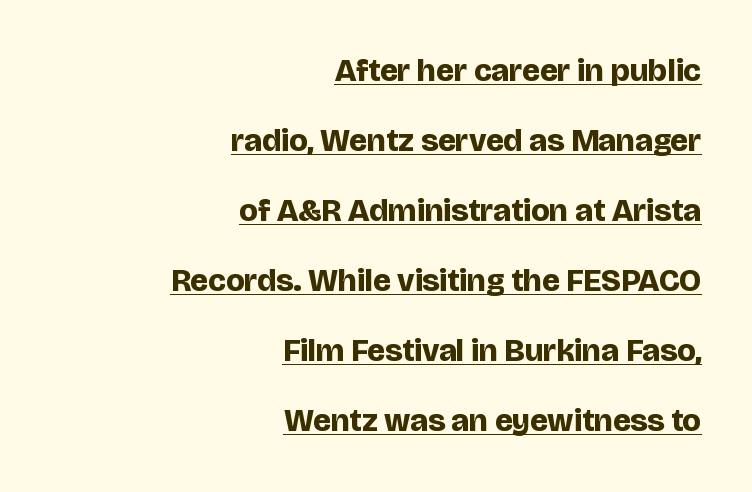
{"serif": "no", "italic": "no", "bold": "yes", "weight": "bold", "width": "normal", "stroke_contrast": "low", "x_height": "large", "monospaced": "no", "underline": "yes", "align": "right", "line_spacing": "loose", "line_spacing_ratio": 2.19, "letter_spacing": "normal", "letter_spacing_em": 0.0, "glyph_px": 32}
